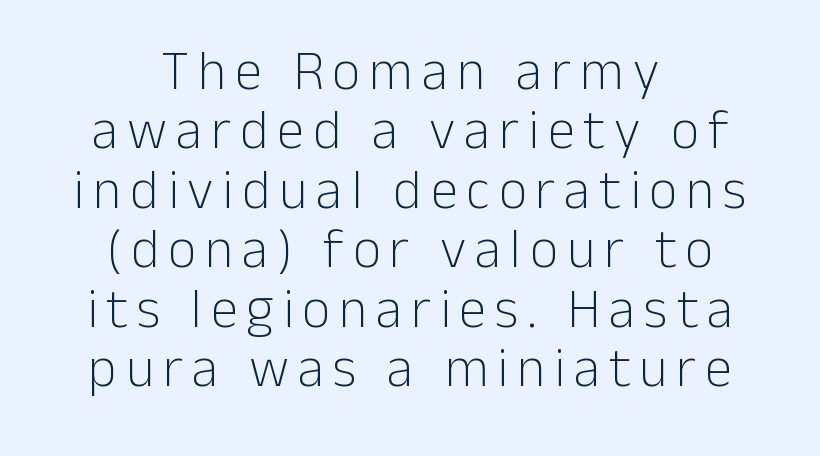
Q: Is the text bold? A: No.
Q: Is the text italic (slanted)? A: No, it is upright.
Q: Is the typeface a serif or a sans-serif typeface? A: Sans-serif.
Q: Is the text underlined? A: No.
Q: How is the paragraph aligned? A: Centered.
Q: Is the spacing between lines tight, normal or loose? A: Tight.
Q: Width (condensed, normal, or wide)? A: Normal.
Q: Stroke contrast? A: Low.
Q: x-height? A: Medium.
Q: Monospaced? A: No.
